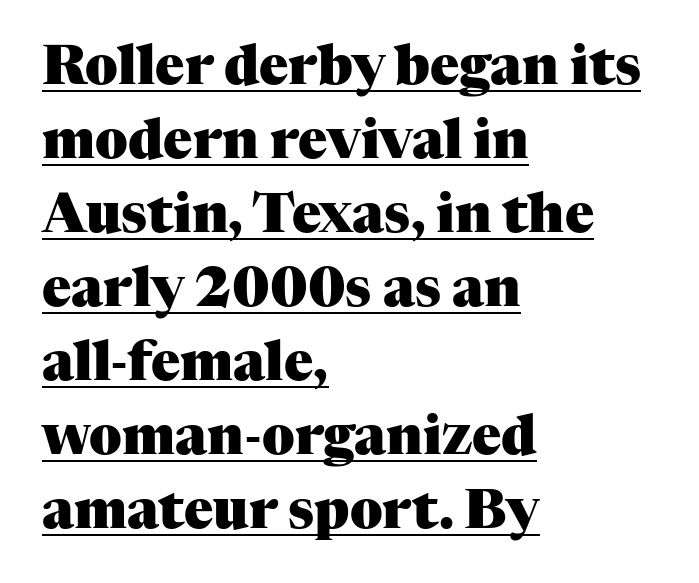
{"serif": "yes", "italic": "no", "bold": "yes", "weight": "heavy", "width": "normal", "stroke_contrast": "medium", "x_height": "medium", "monospaced": "no", "underline": "yes", "align": "left", "line_spacing": "normal", "line_spacing_ratio": 1.37, "letter_spacing": "normal", "letter_spacing_em": 0.0, "glyph_px": 54}
